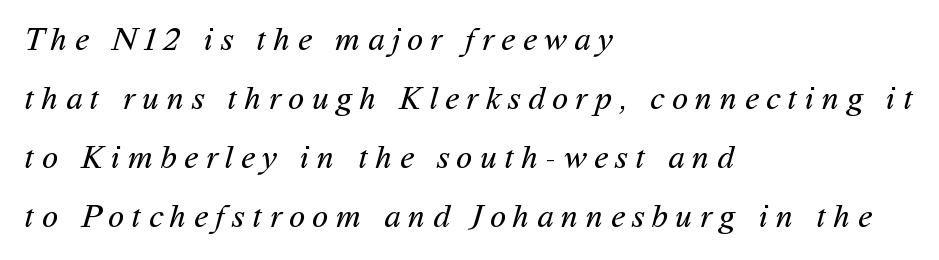
The image shows 33 px regular-weight sans-serif type; set left-aligned, line spacing 1.79x, unusually wide letter spacing (+0.23 em), not underlined; medium stroke contrast and a medium x-height.
